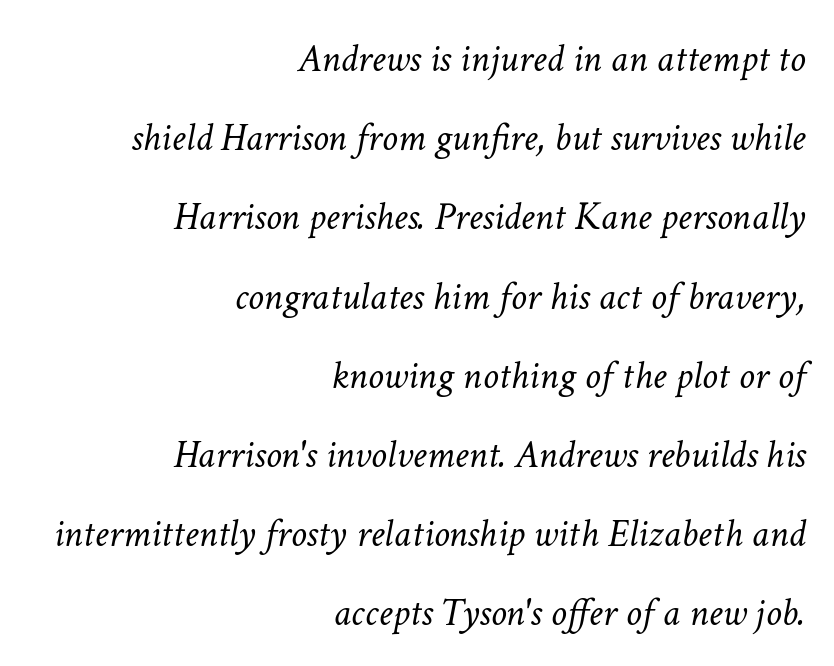
The image shows 40 px light type, italic (leaning right); set right-aligned, loose line spacing (1.98x), normal letter spacing, not underlined; low stroke contrast and a medium x-height.
